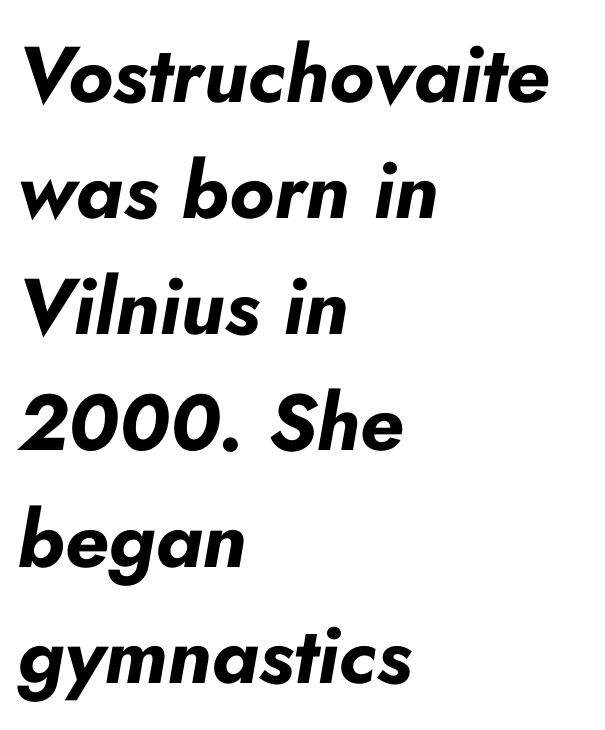
{"italic": "yes", "lean": "right", "slant_degrees": 10, "bold": "yes", "weight": "bold", "width": "normal", "stroke_contrast": "low", "x_height": "small", "monospaced": "no", "underline": "no", "align": "left", "line_spacing": "normal", "line_spacing_ratio": 1.47, "letter_spacing": "normal", "letter_spacing_em": 0.0, "glyph_px": 79}
